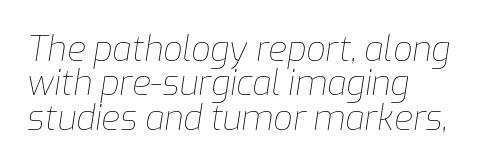
{"italic": "yes", "lean": "right", "slant_degrees": 9, "bold": "no", "weight": "thin", "width": "normal", "stroke_contrast": "low", "x_height": "medium", "monospaced": "no", "underline": "no", "align": "left", "line_spacing": "tight", "line_spacing_ratio": 1.01, "letter_spacing": "normal", "letter_spacing_em": 0.0, "glyph_px": 34}
